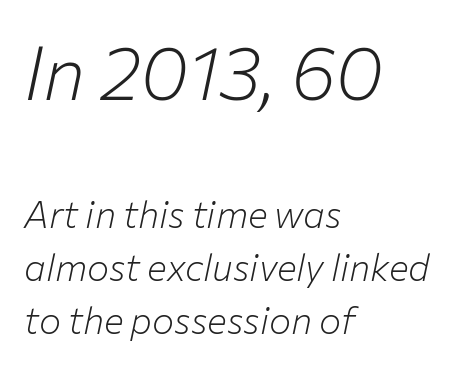
Characters are canted at an angle relative to the baseline's perpendicular. The gaps between neighbouring characters are ordinary and unremarkable. Does the bottom block carry the larger type? No, the top block does. This sample has the flowing, uneven cadence of proportional lettering. The zone under the glyphs is completely vacant.
